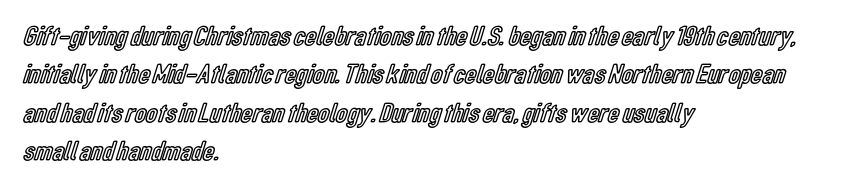
{"width": "condensed", "x_height": "medium", "monospaced": "no", "underline": "no", "align": "left", "line_spacing": "normal", "line_spacing_ratio": 1.37, "letter_spacing": "normal", "letter_spacing_em": 0.0, "glyph_px": 28}
